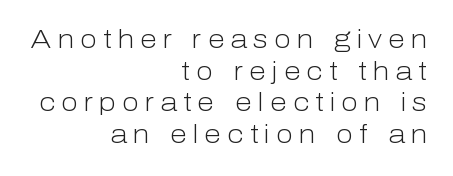
The image shows 25 px text type, upright; set right-aligned, normal line spacing (1.27x), unusually wide letter spacing (+0.24 em), not underlined.
